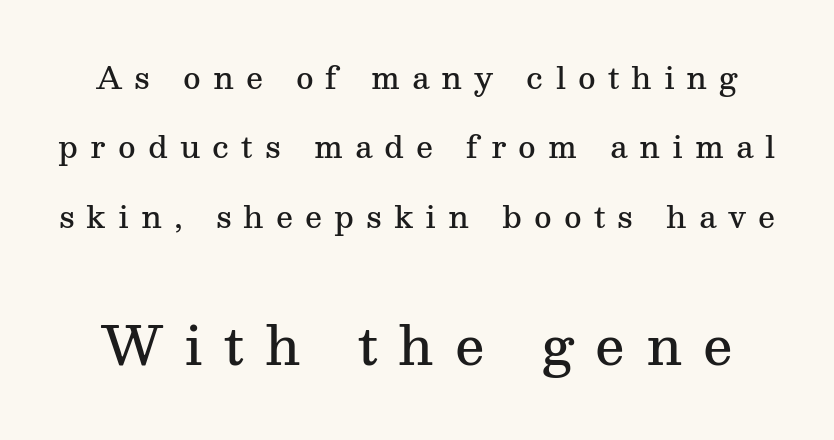
Q: Is the text bold? A: Semi-bold.
Q: Is the text italic (slanted)? A: No, it is upright.
Q: Is the typeface a serif or a sans-serif typeface? A: Serif.
Q: Is the text underlined? A: No.
Q: Is the spacing between letters normal or unusually wide? A: Unusually wide.
Q: Is the spacing between lines tight, normal or loose? A: Loose.
Q: Which block of text is set in a larger size, the first (top) or the second (bottom)? A: The second (bottom) one.
Q: Width (condensed, normal, or wide)? A: Normal.
Q: Stroke contrast? A: Medium.
Q: x-height? A: Medium.
Q: Monospaced? A: No.
